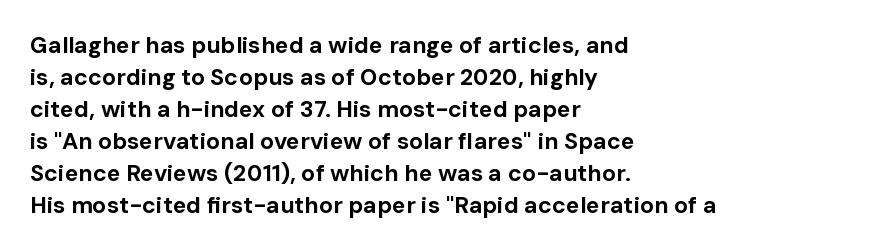
Q: Is the text bold? A: Yes.
Q: Is the text italic (slanted)? A: No, it is upright.
Q: Is the text underlined? A: No.
Q: How is the paragraph aligned? A: Left-aligned.
Q: Is the spacing between letters normal or unusually wide? A: Normal.
Q: Is the spacing between lines tight, normal or loose? A: Normal.
